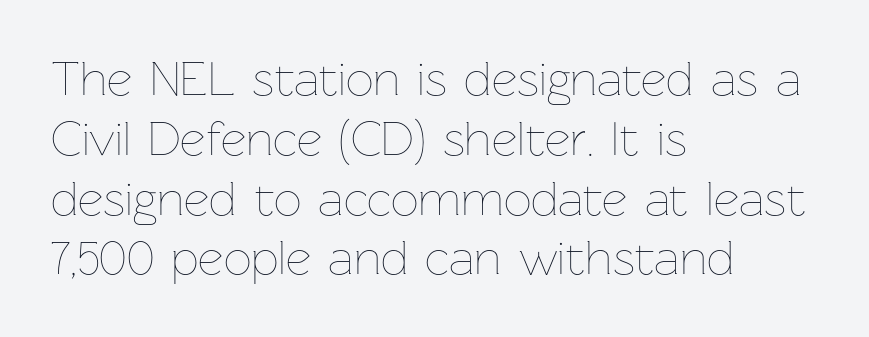
The image shows 49 px thin type, upright; set left-aligned, line spacing 1.22x, normal letter spacing, not underlined; low stroke contrast and a medium x-height.
